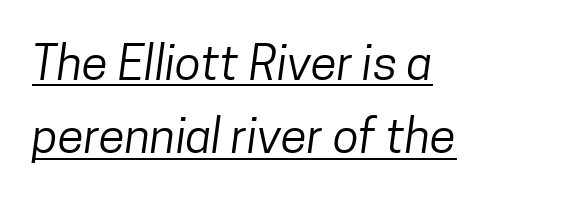
{"serif": "no", "bold": "no", "weight": "regular", "width": "condensed", "stroke_contrast": "low", "x_height": "medium", "monospaced": "no", "underline": "yes", "align": "left", "line_spacing": "normal", "line_spacing_ratio": 1.53, "letter_spacing": "normal", "letter_spacing_em": 0.0, "glyph_px": 48}
